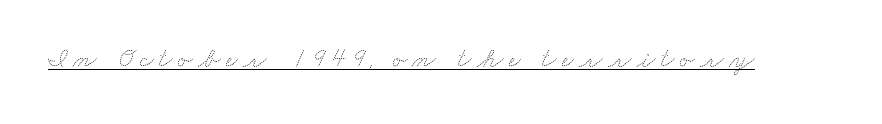
The image shows 27 px text type; set unusually wide letter spacing (+0.2 em), underlined.
